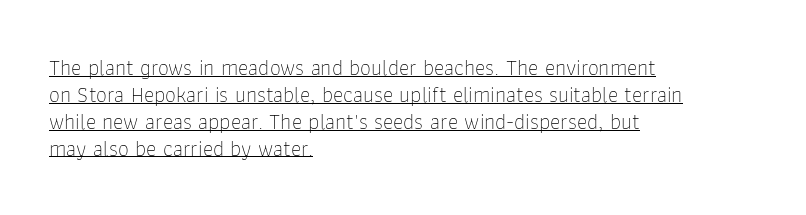
{"italic": "no", "bold": "no", "underline": "yes", "align": "left", "line_spacing_ratio": 1.22, "letter_spacing": "normal", "letter_spacing_em": 0.0, "glyph_px": 22}
